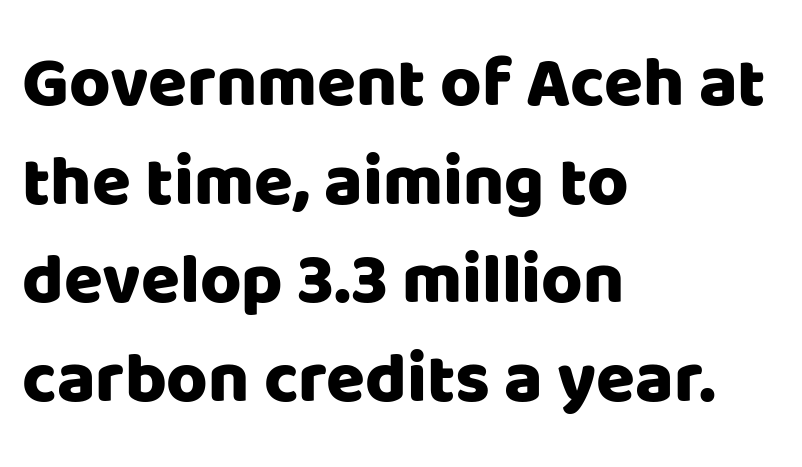
The image shows 71 px sans-serif type, upright; set left-aligned, normal line spacing (1.39x), normal letter spacing, not underlined; low stroke contrast and a large x-height.
